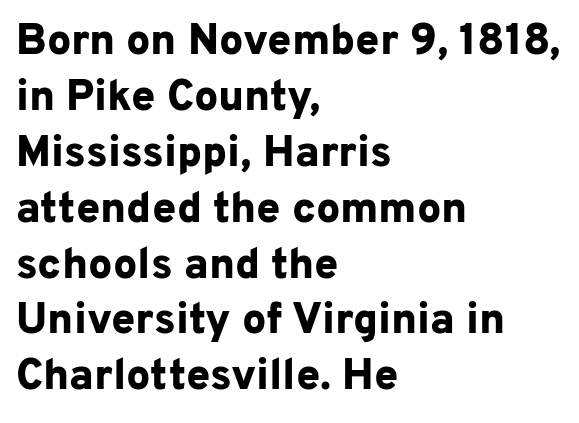
Nobody touched the tracking dial on this one. This is roman type, the default non-slanted kind. The vertical gap from one line to the next is medium. The passage is arranged the way most books set body copy — flush left. This sample has the flowing, uneven cadence of proportional lettering. What kind of face is this? One without serifs — a sans.
